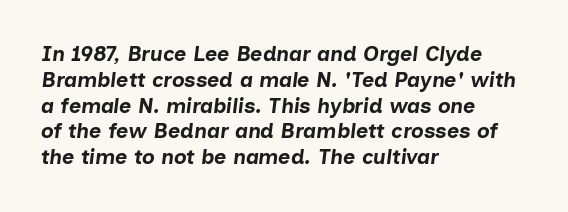
The image shows 21 px bold type, italic (leaning right); set left-aligned, line spacing 1.23x, normal letter spacing, not underlined.
